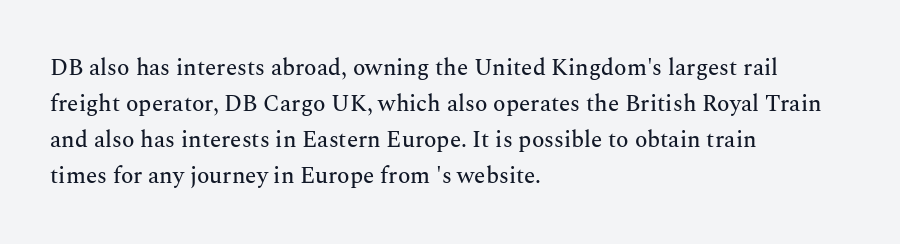
{"italic": "no", "underline": "no", "align": "left", "line_spacing": "normal", "line_spacing_ratio": 1.56, "letter_spacing": "normal", "letter_spacing_em": 0.0, "glyph_px": 23}
